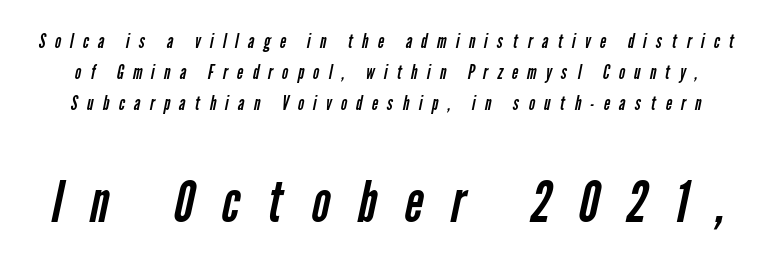
Are there feet on the stems? There aren't — it's a sans. The letterforms sit at book weight or below. Proportional: the letters do not fall into vertical columns. Larger block? The one below; the one above is distinctly smaller. What stands out about the letter spacing? Its width — letters are far apart.
